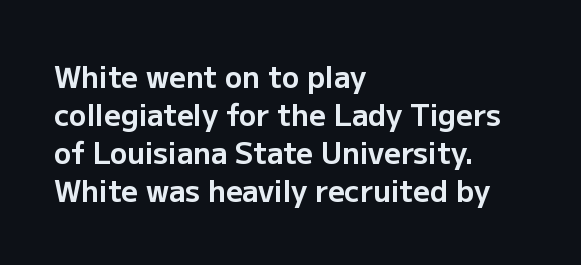
Q: Is the text bold? A: Yes.
Q: Is the text italic (slanted)? A: No, it is upright.
Q: Is the typeface a serif or a sans-serif typeface? A: Sans-serif.
Q: Is the text underlined? A: No.
Q: How is the paragraph aligned? A: Left-aligned.
Q: Is the spacing between letters normal or unusually wide? A: Normal.
Q: Is the spacing between lines tight, normal or loose? A: Normal.
Q: Width (condensed, normal, or wide)? A: Normal.
Q: Stroke contrast? A: Low.
Q: x-height? A: Medium.
Q: Monospaced? A: No.
